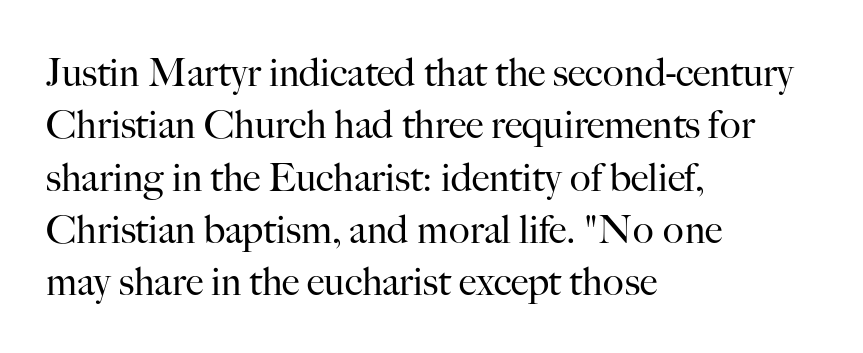
You could not count columns in this text — the font is proportionally spaced. The designer went with a serif here, giving each stem small feet. The letterforms sit shoulder to shoulder at normal distance. Notice how descenders clear the ascenders below comfortably — that's standard leading. Quick note: not italic, upright.
